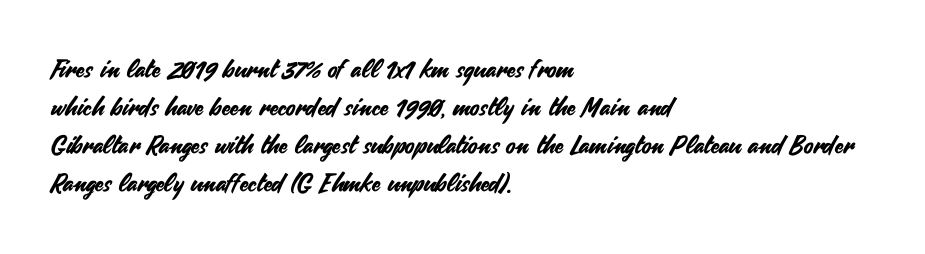
Q: Is the text italic (slanted)? A: Yes.
Q: Is the text underlined? A: No.
Q: How is the paragraph aligned? A: Left-aligned.
Q: Is the spacing between letters normal or unusually wide? A: Normal.
Q: Is the spacing between lines tight, normal or loose? A: Normal.
